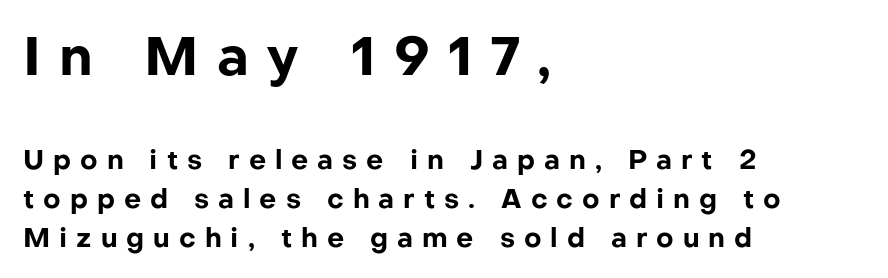
{"serif": "no", "italic": "no", "bold": "yes", "weight": "bold", "width": "normal", "stroke_contrast": "low", "x_height": "medium", "monospaced": "no", "underline": "no", "align": "left", "line_spacing": "normal", "line_spacing_ratio": 1.43, "letter_spacing": "wide", "letter_spacing_em": 0.33, "larger_block": "first", "size_ratio": 2.0, "glyph_px": 54}
